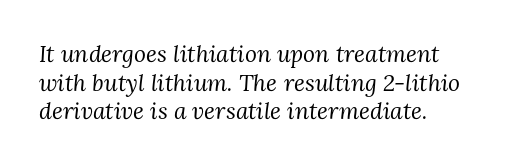
Descender tails drop into unmarked territory. In terms of letterspacing, this is plain default setting. The typesetting does not lean heavy: it is not bold. The text carries the slant typical of an italic or oblique font.
